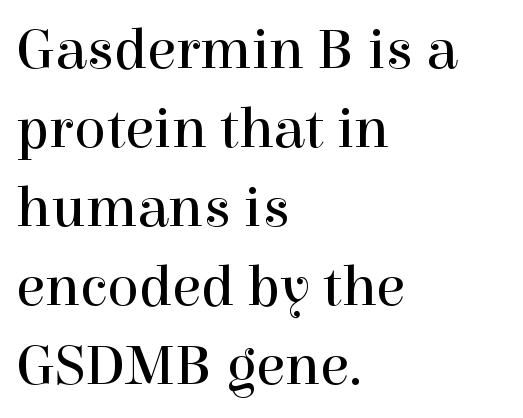
Q: Is the text bold? A: No.
Q: Is the text italic (slanted)? A: No, it is upright.
Q: Is the typeface a serif or a sans-serif typeface? A: Serif.
Q: Is the text underlined? A: No.
Q: How is the paragraph aligned? A: Left-aligned.
Q: Is the spacing between letters normal or unusually wide? A: Normal.
Q: Is the spacing between lines tight, normal or loose? A: Normal.
Q: Width (condensed, normal, or wide)? A: Normal.
Q: x-height? A: Medium.
Q: Monospaced? A: No.
